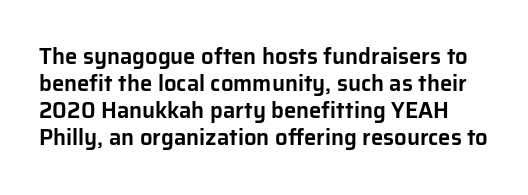
Characters remain perfectly vertical along every line. Glyph-to-glyph distance matches everyday printed text. The foot of each line stays bare and open.
